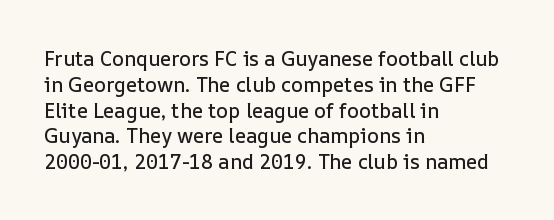
Is there any slant? The stems are plumb. Clear beneath every line of the passage. Nobody touched the tracking dial on this one. Line beginnings align vertically; line endings do not. One glance says typical: line gaps are just what's usual.
